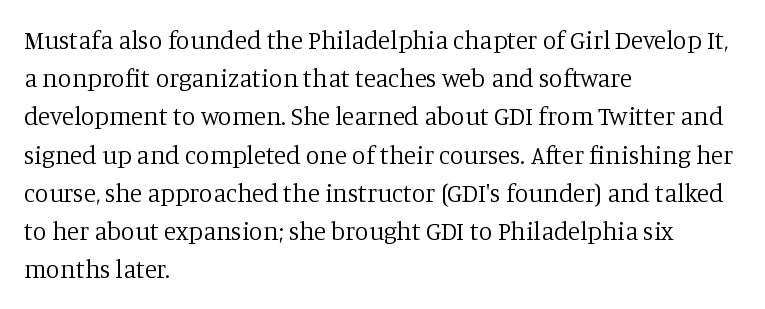
Q: Is the text bold? A: No.
Q: Is the text italic (slanted)? A: No, it is upright.
Q: Is the text underlined? A: No.
Q: How is the paragraph aligned? A: Left-aligned.
Q: Is the spacing between letters normal or unusually wide? A: Normal.
Q: Is the spacing between lines tight, normal or loose? A: Normal.
